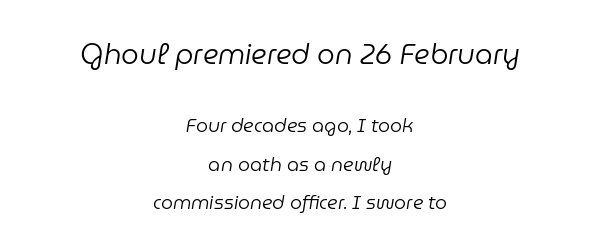
{"italic": "yes", "lean": "right", "slant_degrees": 9, "bold": "no", "weight": "regular", "width": "normal", "stroke_contrast": "low", "x_height": "medium", "monospaced": "no", "underline": "no", "align": "center", "line_spacing": "loose", "line_spacing_ratio": 2.03, "letter_spacing": "normal", "letter_spacing_em": 0.0, "larger_block": "first", "size_ratio": 1.47, "glyph_px": 28}
